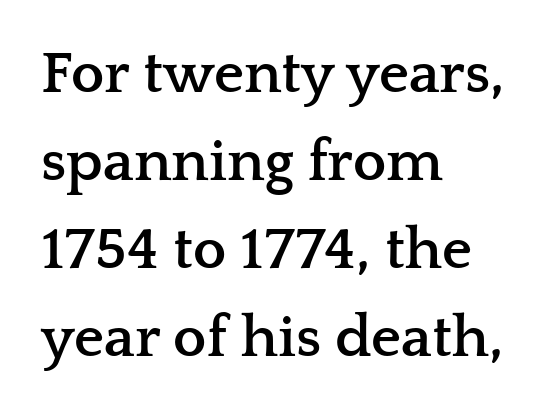
{"serif": "yes", "italic": "no", "bold": "yes", "weight": "semibold", "width": "wide", "stroke_contrast": "low", "x_height": "medium", "monospaced": "no", "underline": "no", "align": "left", "line_spacing": "normal", "line_spacing_ratio": 1.49, "letter_spacing": "normal", "letter_spacing_em": 0.0, "glyph_px": 59}
